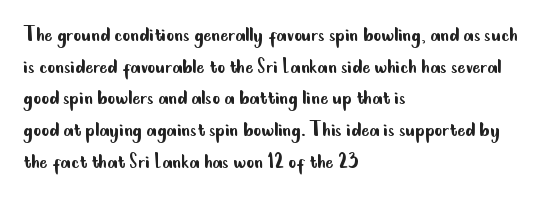
Q: Is the text bold? A: No.
Q: Is the text italic (slanted)? A: No, it is upright.
Q: Is the text underlined? A: No.
Q: How is the paragraph aligned? A: Left-aligned.
Q: Is the spacing between letters normal or unusually wide? A: Normal.
Q: Is the spacing between lines tight, normal or loose? A: Normal.
